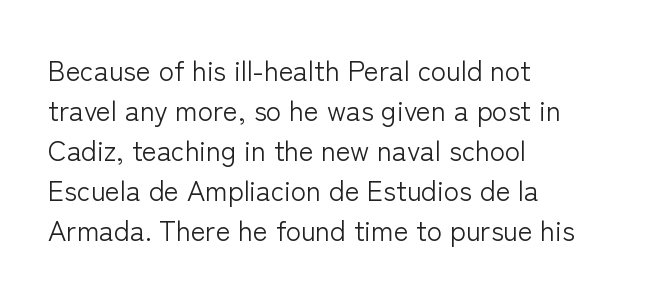
Underlining? Definitely not there. Whoever set this chose a conventional vertical rhythm. Think standard paragraph weight, or any step lighter than that. The type is set solid horizontally, with unmodified tracking. Each letter keeps its own natural width here, so spacing adapts to shape.
